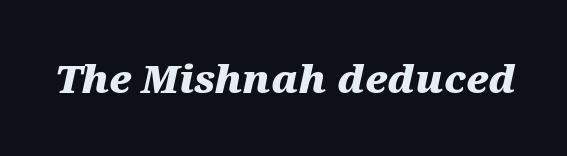
A bare baseline throughout the passage. If you drew a line through each stem, it would be angled. The passage shown is typed in a proportional face where columns would drift. Short note: letters normally spaced. Is the type bold? Yes — the strokes are clearly thick and heavy.
